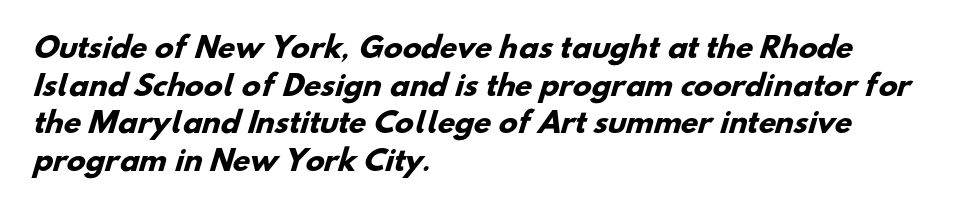
The image shows 28 px heavy sans-serif type; set left-aligned, normal line spacing (1.34x), normal letter spacing, not underlined; low stroke contrast and a small x-height.
